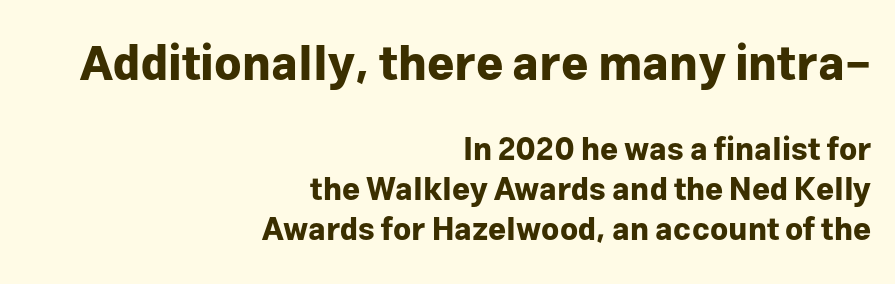
{"serif": "no", "italic": "no", "bold": "yes", "weight": "bold", "width": "normal", "stroke_contrast": "low", "x_height": "medium", "monospaced": "no", "underline": "no", "align": "right", "line_spacing": "normal", "line_spacing_ratio": 1.3, "letter_spacing": "normal", "letter_spacing_em": 0.0, "larger_block": "first", "size_ratio": 1.52, "glyph_px": 47}
